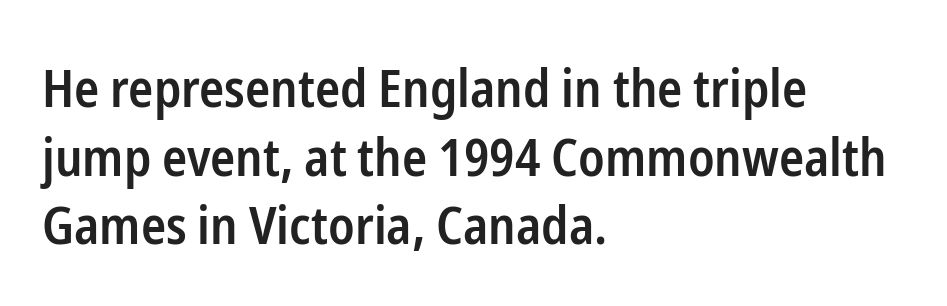
{"serif": "no", "italic": "no", "bold": "semi", "weight": "semibold", "width": "condensed", "stroke_contrast": "low", "x_height": "medium", "monospaced": "no", "underline": "no", "align": "left", "line_spacing": "normal", "line_spacing_ratio": 1.32, "letter_spacing": "normal", "letter_spacing_em": 0.0, "glyph_px": 52}
